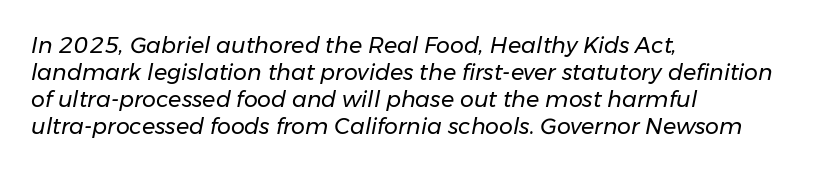
Heaviness? Minimal to ordinary, like unemphasized prose. Leftover space on each line is placed entirely after the last word. The string is rendered with underlining switched off. It's the slanting kind of type. Default kerning and tracking; the words read as compact shapes.
